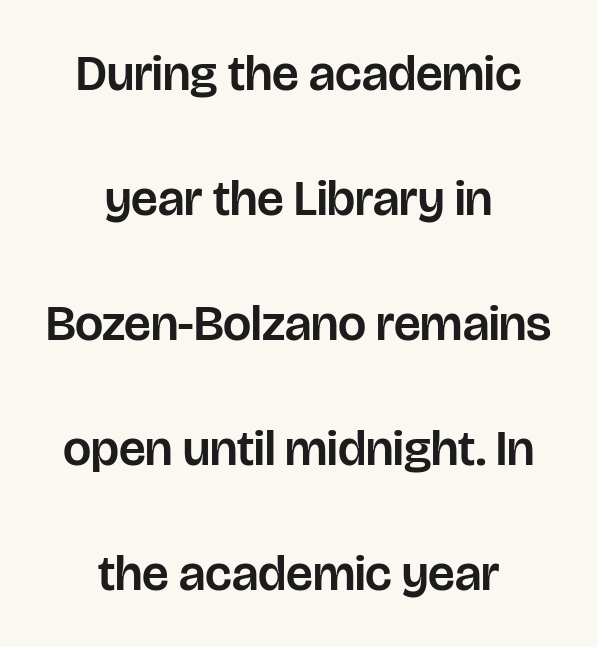
The image shows 50 px sans-serif type, upright; set centered, loose line spacing (2.5x), normal letter spacing, not underlined; low stroke contrast and a large x-height.
